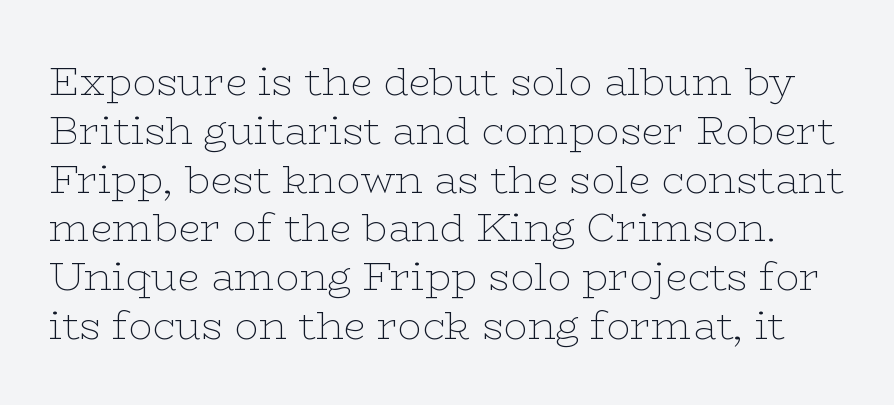
Q: Is the text bold? A: No.
Q: Is the text italic (slanted)? A: No, it is upright.
Q: Is the typeface a serif or a sans-serif typeface? A: Serif.
Q: Is the text underlined? A: No.
Q: Is the spacing between letters normal or unusually wide? A: Normal.
Q: Width (condensed, normal, or wide)? A: Wide.
Q: Stroke contrast? A: Low.
Q: x-height? A: Medium.
Q: Monospaced? A: No.
